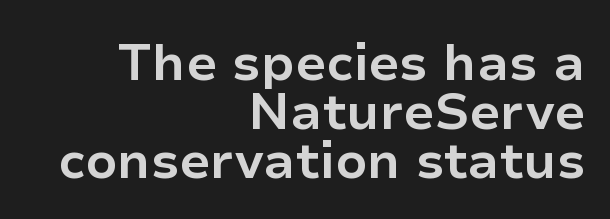
{"serif": "no", "italic": "no", "bold": "yes", "weight": "bold", "width": "normal", "stroke_contrast": "low", "x_height": "medium", "monospaced": "no", "underline": "no", "align": "right", "line_spacing": "tight", "line_spacing_ratio": 0.96, "letter_spacing": "normal", "letter_spacing_em": 0.0, "glyph_px": 51}
